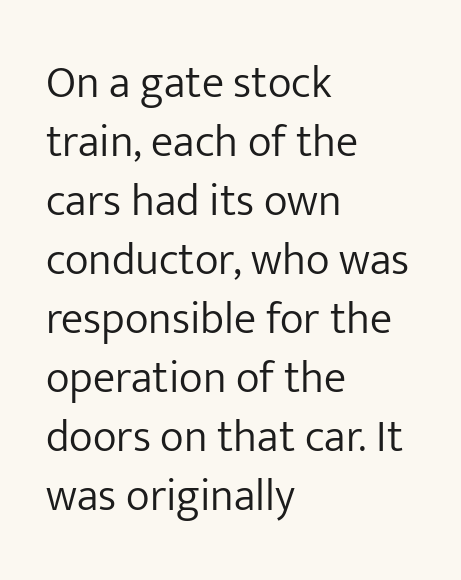
The image shows 45 px light sans-serif type, upright; set left-aligned, normal line spacing (1.31x), normal letter spacing, not underlined; low stroke contrast and a medium x-height.
